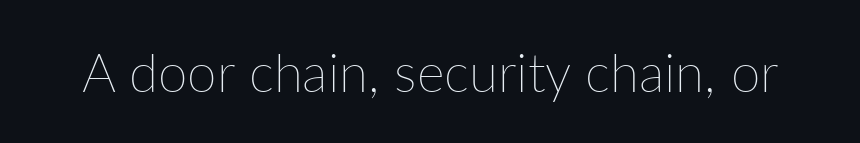
Q: Is the text bold? A: No.
Q: Is the text italic (slanted)? A: No, it is upright.
Q: Is the text underlined? A: No.
Q: Is the spacing between letters normal or unusually wide? A: Normal.
Q: Width (condensed, normal, or wide)? A: Normal.
Q: Stroke contrast? A: Low.
Q: x-height? A: Medium.
Q: Monospaced? A: No.
